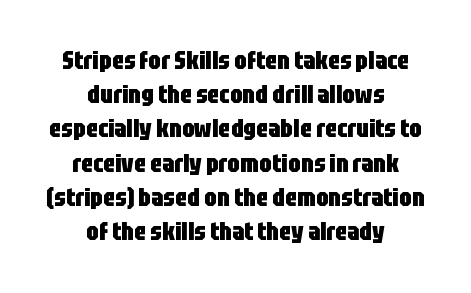
{"italic": "no", "bold": "yes", "underline": "no", "align": "center", "line_spacing": "normal", "line_spacing_ratio": 1.37, "letter_spacing": "normal", "letter_spacing_em": 0.0, "glyph_px": 25}
